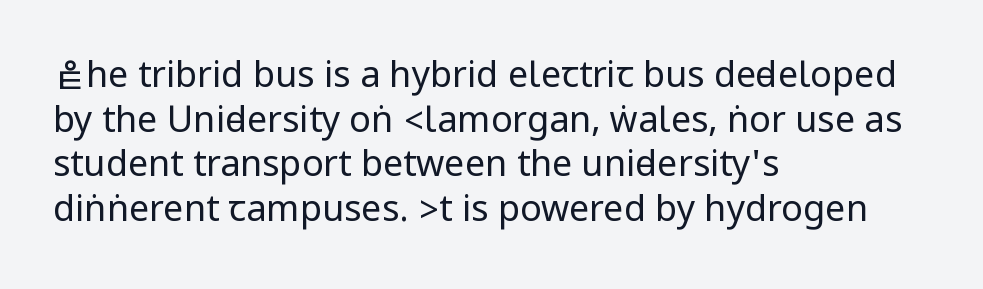
The image shows 36 px regular-weight, condensed sans-serif type, upright; set left-aligned, line spacing 1.24x, normal letter spacing, not underlined; low stroke contrast.
